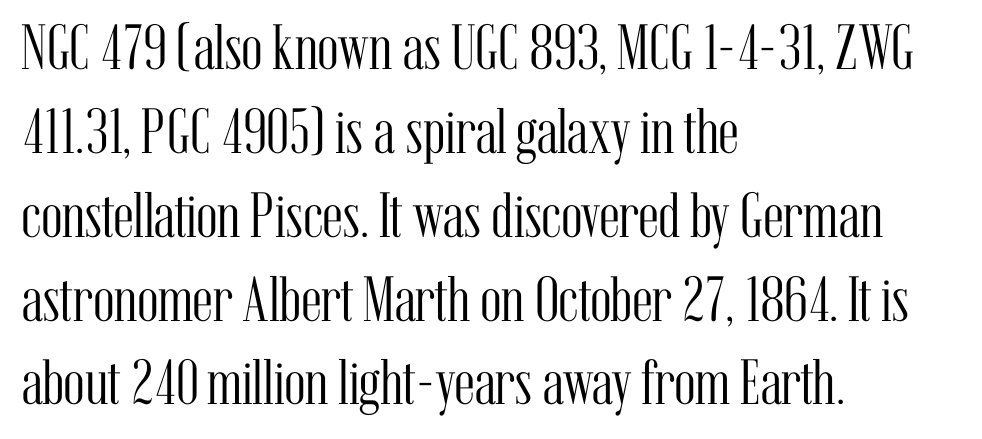
Q: Is the text bold? A: No.
Q: Is the text italic (slanted)? A: No, it is upright.
Q: Is the typeface a serif or a sans-serif typeface? A: Serif.
Q: Is the text underlined? A: No.
Q: How is the paragraph aligned? A: Left-aligned.
Q: Is the spacing between letters normal or unusually wide? A: Normal.
Q: Is the spacing between lines tight, normal or loose? A: Normal.
Q: Width (condensed, normal, or wide)? A: Condensed.
Q: Stroke contrast? A: Medium.
Q: x-height? A: Medium.
Q: Monospaced? A: No.
